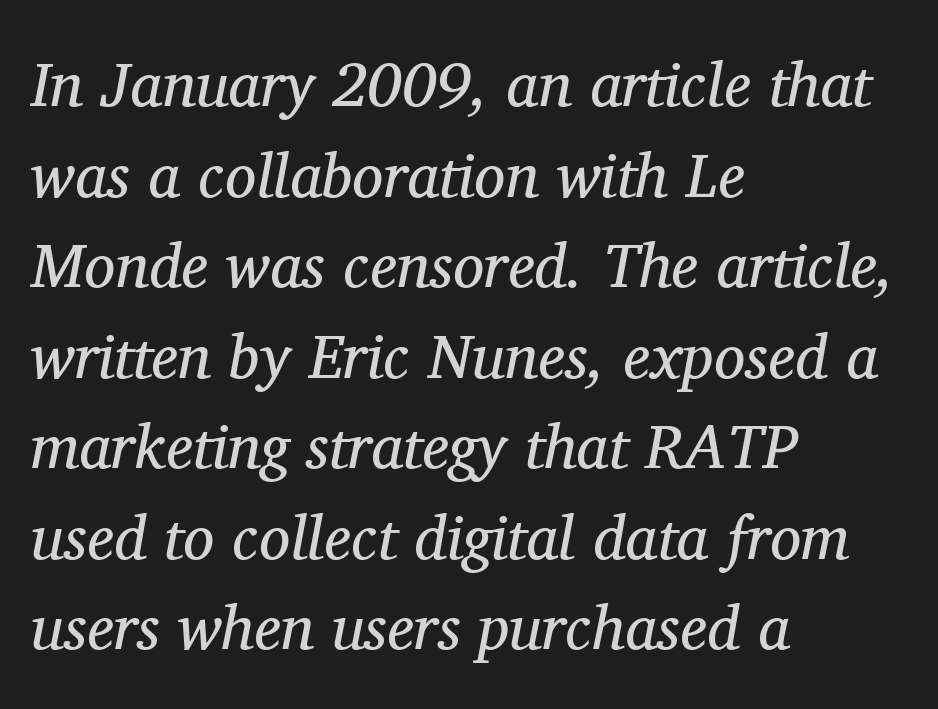
The image shows 62 px regular-weight serif type, italic (leaning right); set left-aligned, normal line spacing (1.46x), normal letter spacing, not underlined; medium stroke contrast and a medium x-height.
